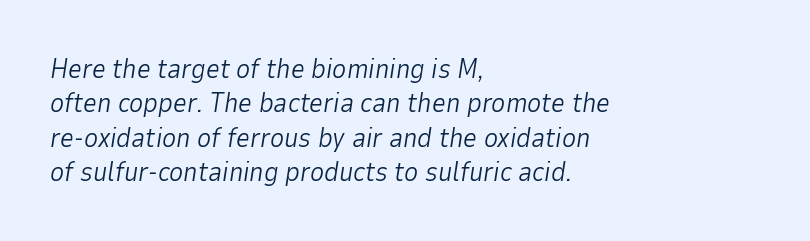
Beneath every word, the page is bare. Notice how the passage keeps a crisp vertical edge on the left only. Rows of type keep a routine distance in the vertical direction. The face looks like a standard text weight, possibly lighter. Observe the lean: these are italic letterforms.
